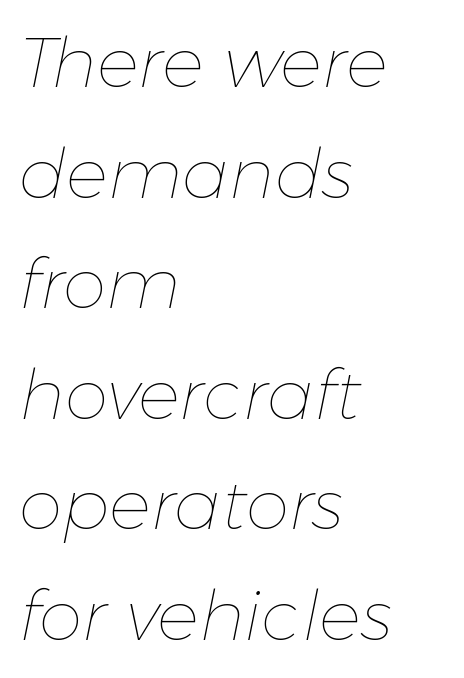
Q: Is the text bold? A: No.
Q: Is the text italic (slanted)? A: Yes, it leans right by about 11 degrees.
Q: Is the text underlined? A: No.
Q: How is the paragraph aligned? A: Left-aligned.
Q: Is the spacing between letters normal or unusually wide? A: Normal.
Q: Is the spacing between lines tight, normal or loose? A: Normal.
Q: Width (condensed, normal, or wide)? A: Normal.
Q: Stroke contrast? A: Low.
Q: x-height? A: Medium.
Q: Monospaced? A: No.
